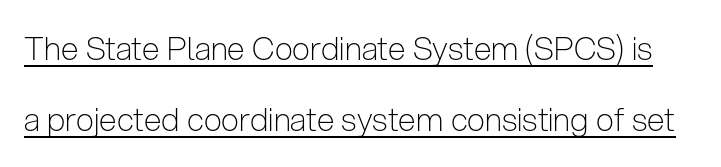
Q: Is the text bold? A: No.
Q: Is the text italic (slanted)? A: No, it is upright.
Q: Is the typeface a serif or a sans-serif typeface? A: Sans-serif.
Q: Is the text underlined? A: Yes.
Q: Is the spacing between letters normal or unusually wide? A: Normal.
Q: Is the spacing between lines tight, normal or loose? A: Loose.
Q: Width (condensed, normal, or wide)? A: Condensed.
Q: Stroke contrast? A: Low.
Q: x-height? A: Medium.
Q: Monospaced? A: No.
